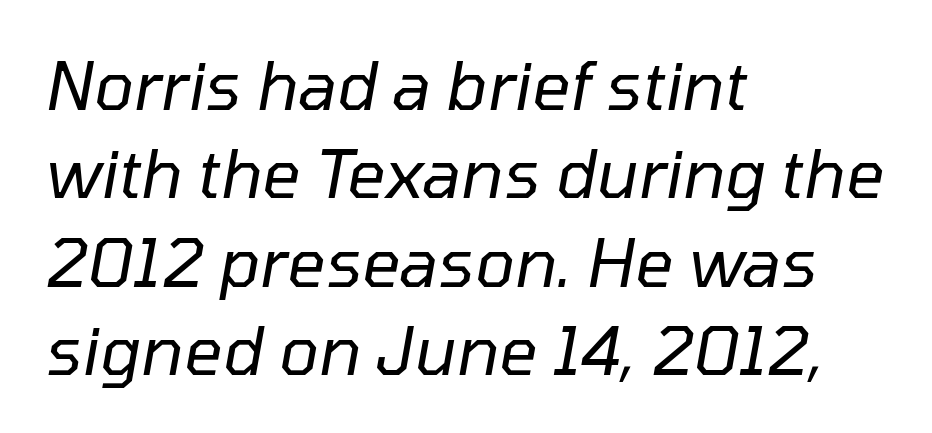
Q: Is the text bold? A: No.
Q: Is the text italic (slanted)? A: Yes, it leans right by about 10 degrees.
Q: Is the text underlined? A: No.
Q: How is the paragraph aligned? A: Left-aligned.
Q: Is the spacing between letters normal or unusually wide? A: Normal.
Q: Is the spacing between lines tight, normal or loose? A: Normal.
Q: Width (condensed, normal, or wide)? A: Normal.
Q: Stroke contrast? A: Low.
Q: x-height? A: Medium.
Q: Monospaced? A: No.
